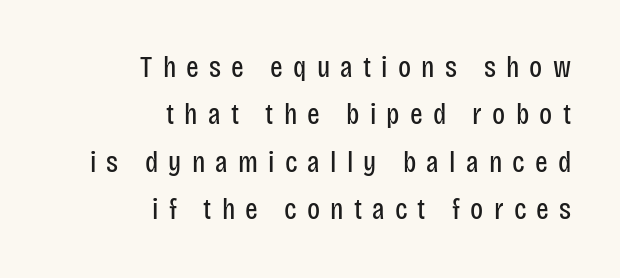
{"serif": "no", "italic": "no", "bold": "no", "weight": "regular", "width": "condensed", "stroke_contrast": "low", "x_height": "large", "monospaced": "no", "underline": "no", "align": "right", "line_spacing": "normal", "line_spacing_ratio": 1.58, "letter_spacing": "wide", "letter_spacing_em": 0.34, "glyph_px": 30}
